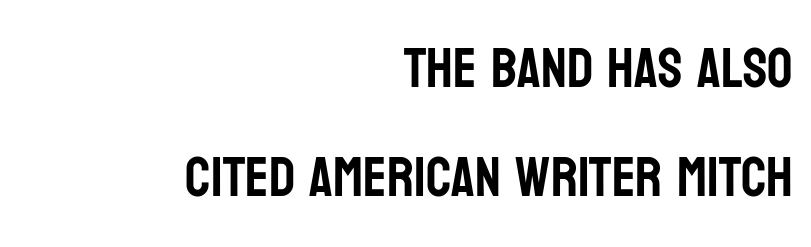
{"serif": "no", "italic": "no", "width": "condensed", "stroke_contrast": "low", "x_height": "large", "monospaced": "no", "underline": "no", "align": "right", "line_spacing": "loose", "line_spacing_ratio": 1.94, "letter_spacing": "normal", "letter_spacing_em": 0.0, "glyph_px": 56}
